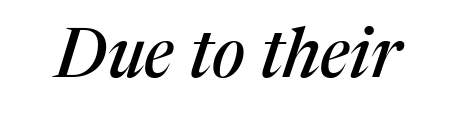
{"serif": "yes", "italic": "yes", "lean": "right", "slant_degrees": 17, "width": "normal", "stroke_contrast": "medium", "x_height": "medium", "monospaced": "no", "underline": "no", "letter_spacing": "normal", "letter_spacing_em": 0.0, "glyph_px": 68}
